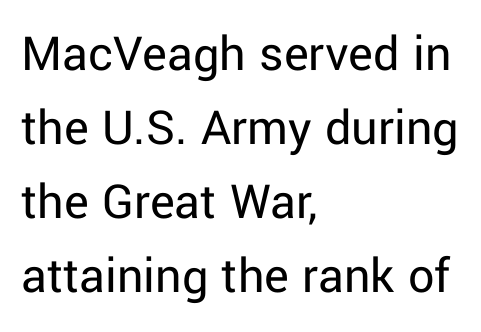
Q: Is the text bold? A: No.
Q: Is the text italic (slanted)? A: No, it is upright.
Q: Is the typeface a serif or a sans-serif typeface? A: Sans-serif.
Q: Is the text underlined? A: No.
Q: How is the paragraph aligned? A: Left-aligned.
Q: Is the spacing between letters normal or unusually wide? A: Normal.
Q: Is the spacing between lines tight, normal or loose? A: Normal.
Q: Width (condensed, normal, or wide)? A: Normal.
Q: Stroke contrast? A: Low.
Q: x-height? A: Medium.
Q: Monospaced? A: No.
